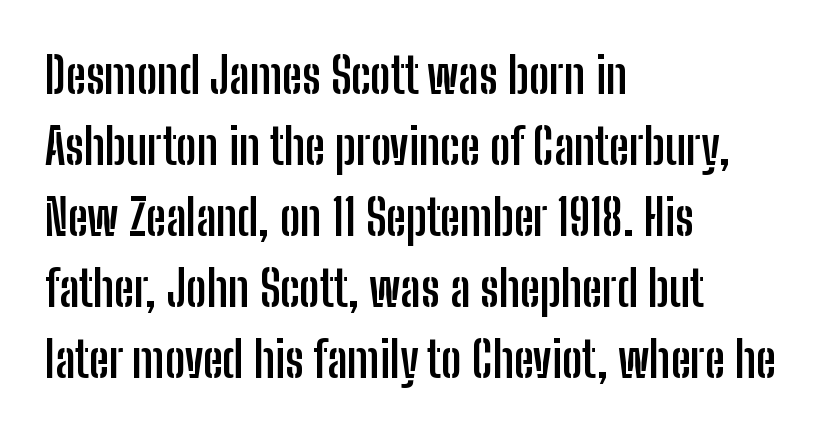
{"serif": "no", "italic": "no", "bold": "yes", "weight": "semibold", "width": "condensed", "stroke_contrast": "low", "x_height": "medium", "monospaced": "no", "underline": "no", "align": "left", "line_spacing": "normal", "line_spacing_ratio": 1.45, "letter_spacing": "normal", "letter_spacing_em": 0.0, "glyph_px": 49}
